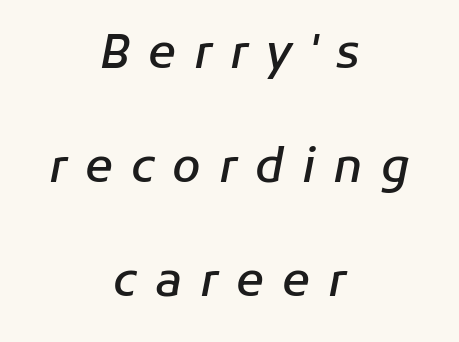
Clear beneath every line of the passage. Centered paragraph, ragged on both sides. Is the type slanted? Yes — the strokes lean at a clear angle. In terms of weight, the rendering is demibold, just under bold. Here the designer chose a conventional face with non-uniform glyph widths. The line texture is sparse and dotted thanks to wide tracking.
